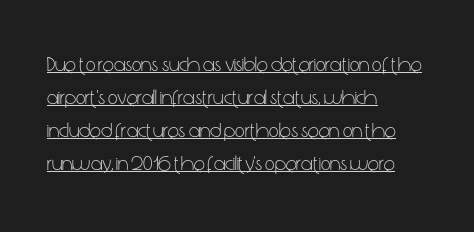
Q: Is the text bold? A: No.
Q: Is the text italic (slanted)? A: No, it is upright.
Q: Is the text underlined? A: Yes.
Q: How is the paragraph aligned? A: Left-aligned.
Q: Is the spacing between letters normal or unusually wide? A: Normal.
Q: Is the spacing between lines tight, normal or loose? A: Normal.
